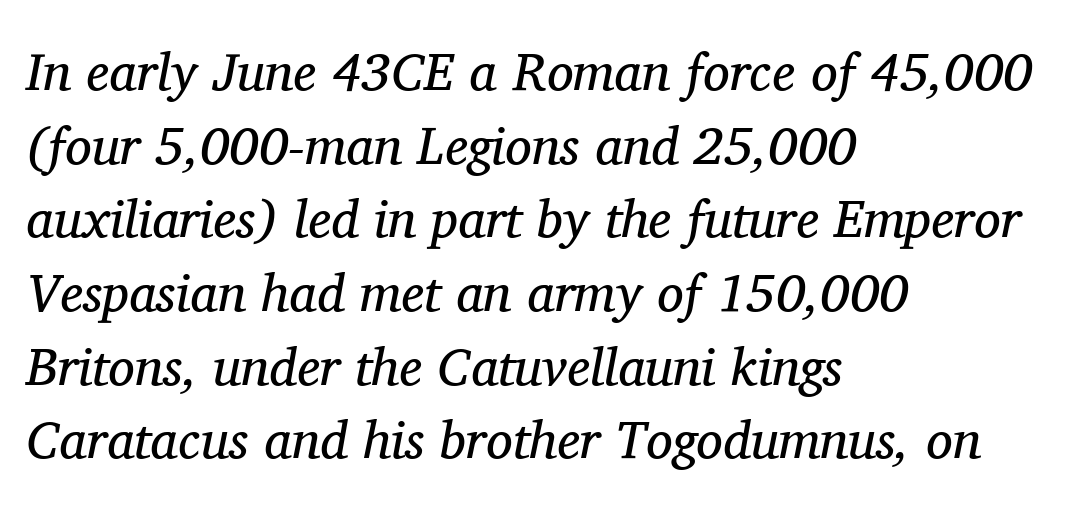
{"serif": "yes", "italic": "yes", "lean": "right", "slant_degrees": 11, "bold": "no", "weight": "regular", "width": "normal", "stroke_contrast": "medium", "x_height": "medium", "monospaced": "no", "underline": "no", "align": "left", "line_spacing": "normal", "line_spacing_ratio": 1.39, "letter_spacing": "normal", "letter_spacing_em": 0.0, "glyph_px": 53}
